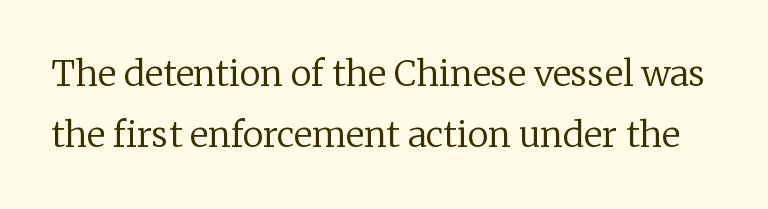
{"serif": "yes", "italic": "no", "bold": "no", "weight": "regular", "width": "normal", "stroke_contrast": "low", "x_height": "medium", "monospaced": "no", "underline": "no", "line_spacing_ratio": 1.75, "letter_spacing": "normal", "letter_spacing_em": 0.0, "glyph_px": 35}
